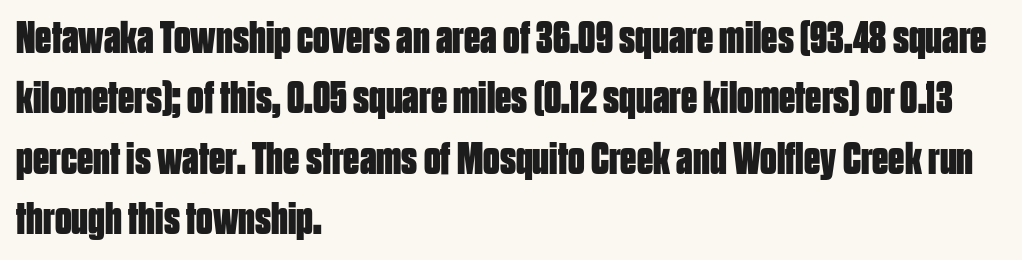
Is this a fixed-width face? No — the glyphs have proportional, varying widths. A clean baseline with only descenders dipping below it. Examine the stroke ends and you'll find no serifs. These lines keep a tight, regular rhythm from letter to letter.
